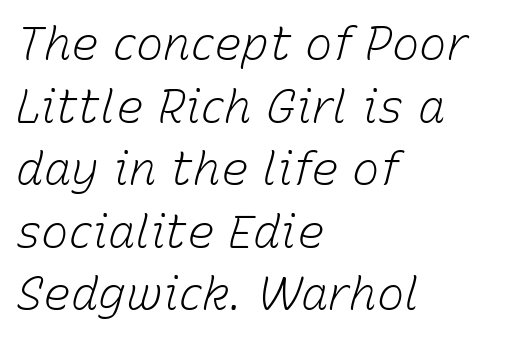
Q: Is the text bold? A: No.
Q: Is the text italic (slanted)? A: Yes, it leans right by about 15 degrees.
Q: Is the text underlined? A: No.
Q: How is the paragraph aligned? A: Left-aligned.
Q: Is the spacing between letters normal or unusually wide? A: Normal.
Q: Is the spacing between lines tight, normal or loose? A: Normal.
Q: Width (condensed, normal, or wide)? A: Normal.
Q: Stroke contrast? A: Low.
Q: x-height? A: Medium.
Q: Monospaced? A: No.
